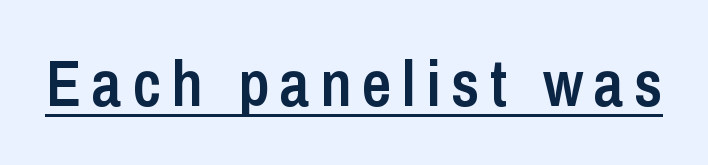
The image shows 65 px semibold, condensed sans-serif type, upright; set underlined; low stroke contrast and a medium x-height.
